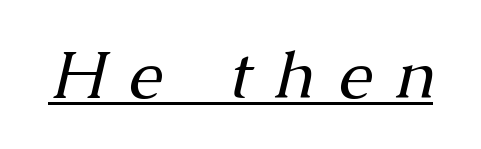
The image shows 68 px regular-weight serif type, italic (leaning right); set unusually wide letter spacing (+0.35 em), underlined; medium stroke contrast and a medium x-height.
